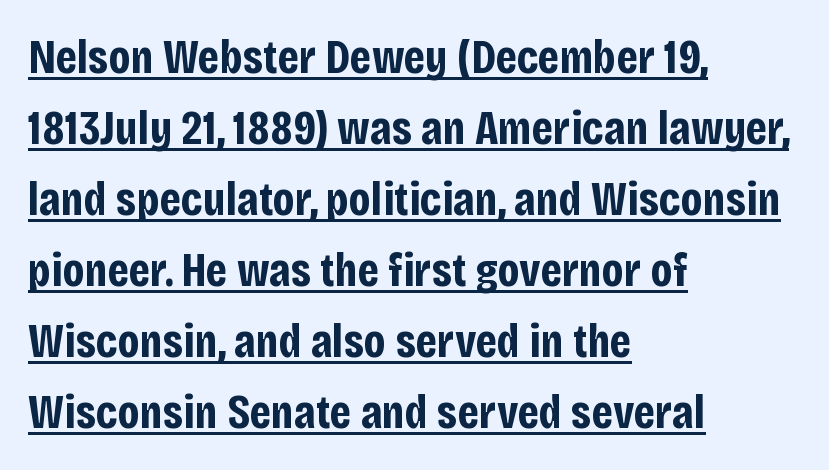
The image shows 48 px bold, condensed sans-serif type, upright; set left-aligned, normal line spacing (1.48x), normal letter spacing, underlined; low stroke contrast and a large x-height.
